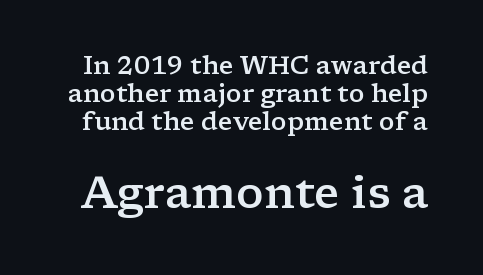
Q: Is the text bold? A: Semi-bold.
Q: Is the text italic (slanted)? A: No, it is upright.
Q: Is the typeface a serif or a sans-serif typeface? A: Serif.
Q: Is the text underlined? A: No.
Q: Is the spacing between letters normal or unusually wide? A: Normal.
Q: Is the spacing between lines tight, normal or loose? A: Tight.
Q: Which block of text is set in a larger size, the first (top) or the second (bottom)? A: The second (bottom) one.
Q: Width (condensed, normal, or wide)? A: Wide.
Q: Stroke contrast? A: Low.
Q: x-height? A: Medium.
Q: Monospaced? A: No.
